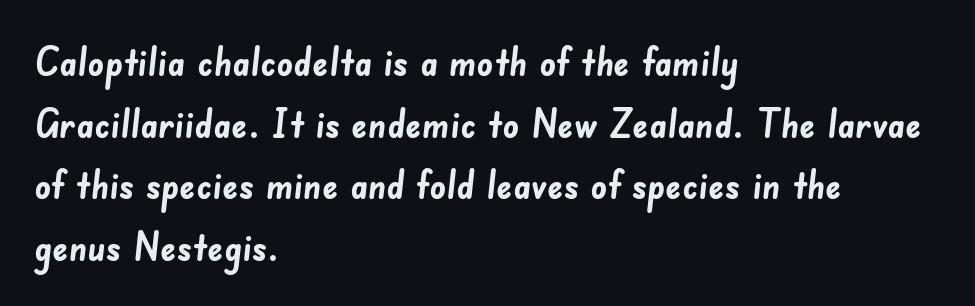
The image shows 40 px semibold sans-serif type; set left-aligned, normal line spacing (1.54x), normal letter spacing, not underlined; low stroke contrast and a small x-height.
